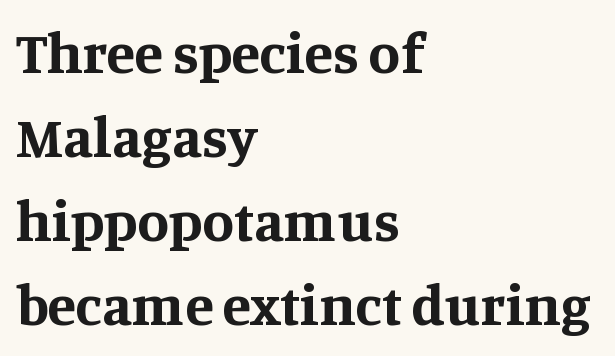
{"serif": "yes", "italic": "no", "bold": "yes", "weight": "bold", "width": "normal", "stroke_contrast": "medium", "x_height": "large", "monospaced": "no", "underline": "no", "align": "left", "line_spacing": "normal", "line_spacing_ratio": 1.45, "letter_spacing": "normal", "letter_spacing_em": 0.0, "glyph_px": 58}
